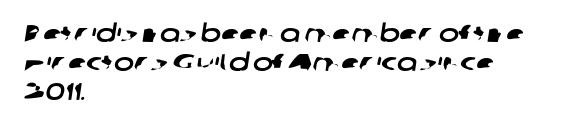
The image shows 24 px text type; set left-aligned, line spacing 1.21x, normal letter spacing, not underlined.
